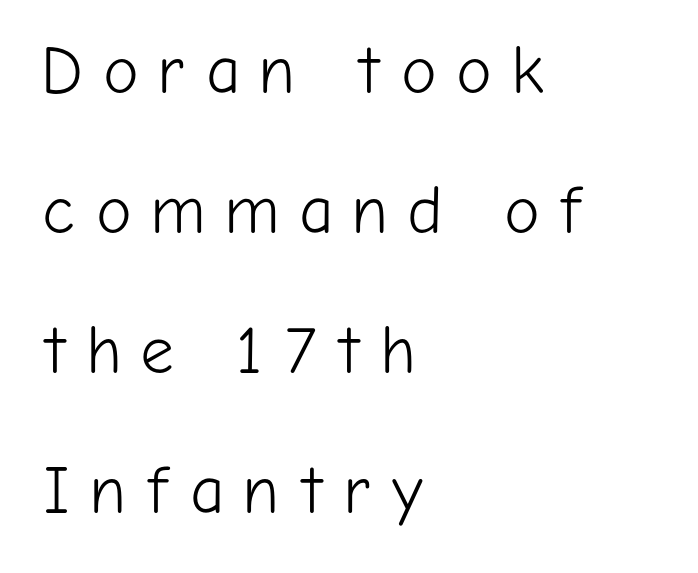
Q: Is the text bold? A: No.
Q: Is the text italic (slanted)? A: No, it is upright.
Q: Is the typeface a serif or a sans-serif typeface? A: Sans-serif.
Q: Is the text underlined? A: No.
Q: How is the paragraph aligned? A: Left-aligned.
Q: Is the spacing between letters normal or unusually wide? A: Unusually wide.
Q: Is the spacing between lines tight, normal or loose? A: Loose.
Q: Width (condensed, normal, or wide)? A: Normal.
Q: Stroke contrast? A: Low.
Q: x-height? A: Medium.
Q: Monospaced? A: No.
